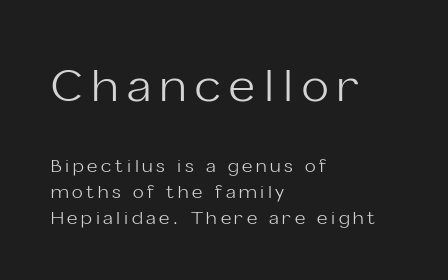
Q: Is the text bold? A: No.
Q: Is the text italic (slanted)? A: No, it is upright.
Q: Is the typeface a serif or a sans-serif typeface? A: Sans-serif.
Q: Is the text underlined? A: No.
Q: How is the paragraph aligned? A: Left-aligned.
Q: Is the spacing between letters normal or unusually wide? A: Unusually wide.
Q: Is the spacing between lines tight, normal or loose? A: Normal.
Q: Which block of text is set in a larger size, the first (top) or the second (bottom)? A: The first (top) one.
Q: Width (condensed, normal, or wide)? A: Normal.
Q: Stroke contrast? A: Low.
Q: x-height? A: Medium.
Q: Monospaced? A: No.
